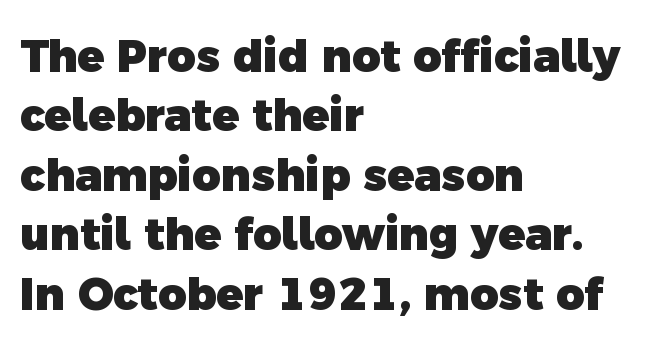
{"serif": "no", "bold": "yes", "weight": "heavy", "width": "normal", "x_height": "medium", "monospaced": "no", "underline": "no", "align": "left", "line_spacing": "normal", "line_spacing_ratio": 1.35, "letter_spacing": "normal", "letter_spacing_em": 0.0, "glyph_px": 44}
